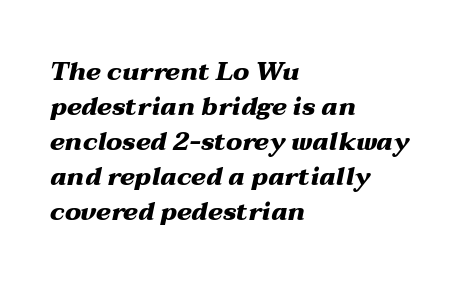
Q: Is the text bold? A: Yes.
Q: Is the text italic (slanted)? A: Yes, it leans right by about 12 degrees.
Q: Is the text underlined? A: No.
Q: How is the paragraph aligned? A: Left-aligned.
Q: Is the spacing between letters normal or unusually wide? A: Normal.
Q: Is the spacing between lines tight, normal or loose? A: Normal.
